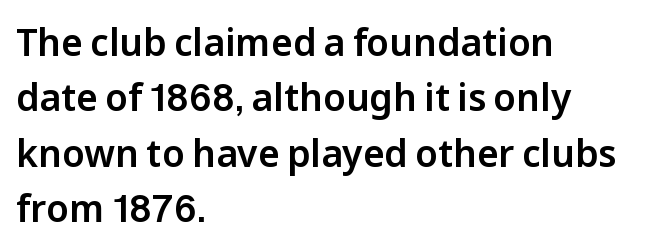
These lines are rendered in a variable-pitch font. A student would call this left alignment; a typographer would say flush left, rag right. Check under the words: just untouched page. The rows are spaced the way most documents space them.
